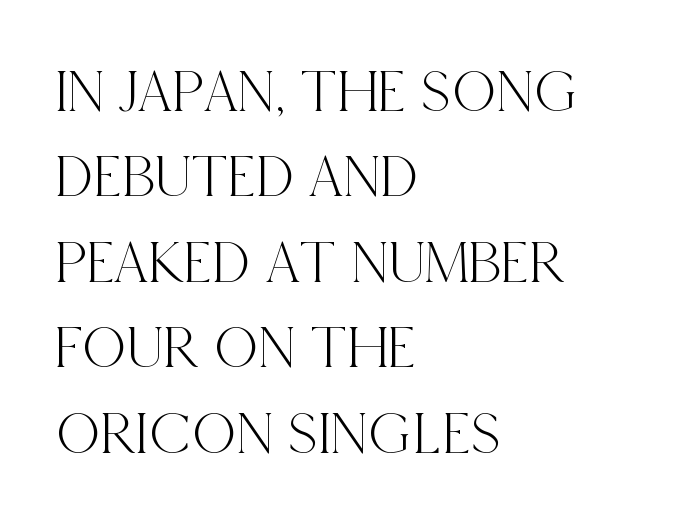
The image shows 61 px condensed serif type, upright; set left-aligned, normal line spacing (1.4x), normal letter spacing, not underlined; a large x-height.
